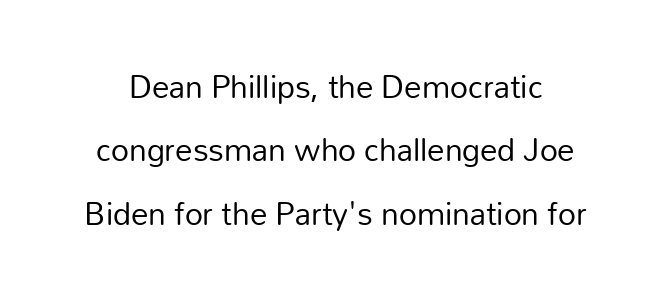
This rendering uses center alignment, leaving both contours irregular but symmetric. These lines keep a tight, regular rhythm from letter to letter. The rendering uses natural spacing where letterforms have individual widths. The baseline area is clear.
